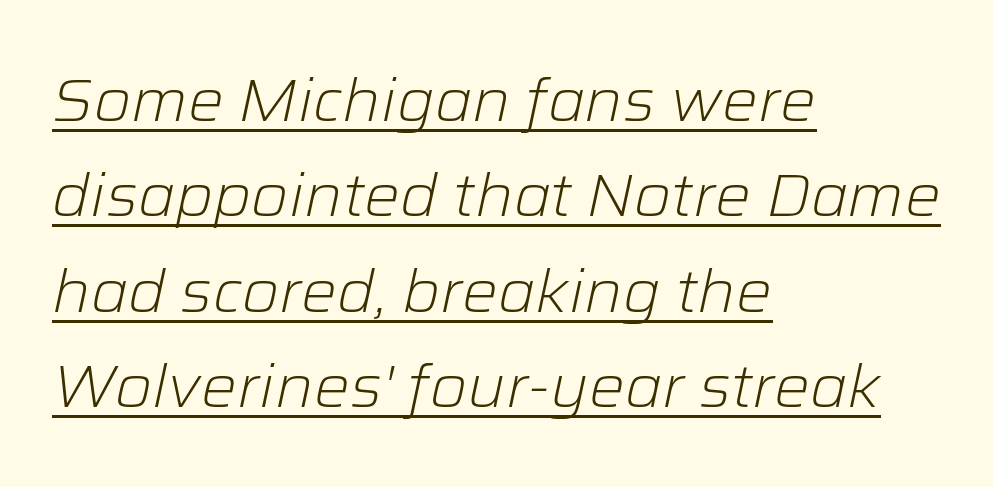
The image shows 60 px light type, italic (leaning right); set left-aligned, normal line spacing (1.59x), normal letter spacing, underlined; low stroke contrast and a medium x-height.
